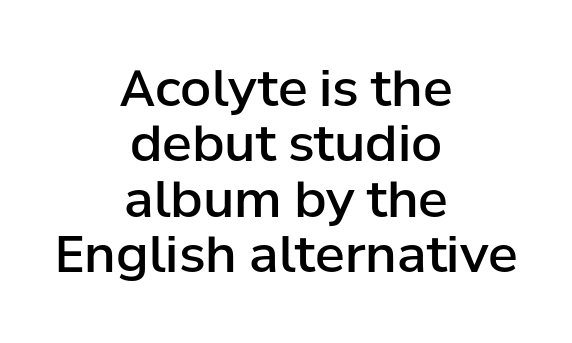
In CSS terms this would be text-align: center. Does the type have serifs? No, each stem ends abruptly. This is the in-between weight designers call semibold or demi. Rows of type sit shoulder to shoulder in the vertical direction. This rendering leaves character spacing at its baseline value.
